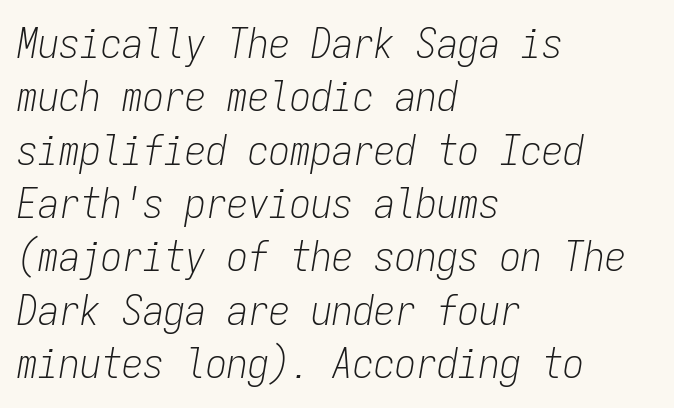
{"italic": "yes", "lean": "right", "slant_degrees": 9, "bold": "no", "weight": "light", "width": "condensed", "stroke_contrast": "low", "x_height": "medium", "monospaced": "yes", "underline": "no", "align": "left", "line_spacing": "normal", "line_spacing_ratio": 1.27, "letter_spacing": "normal", "letter_spacing_em": 0.0, "glyph_px": 42}
